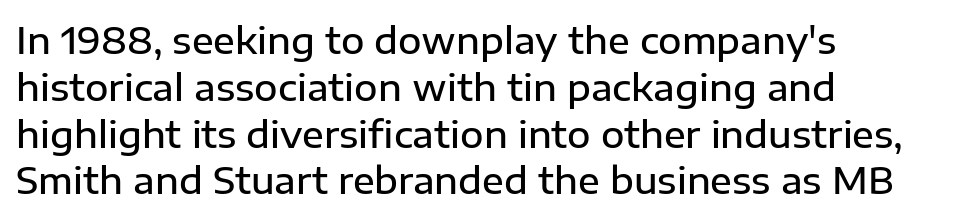
The image shows 36 px semibold sans-serif type, upright; set left-aligned, normal line spacing (1.3x), normal letter spacing, not underlined; low stroke contrast and a medium x-height.
